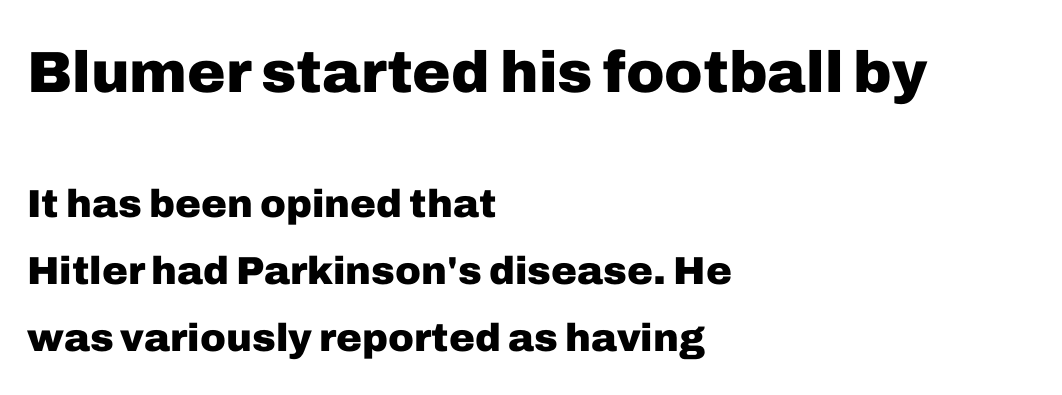
Q: Is the text bold? A: Yes.
Q: Is the text italic (slanted)? A: No, it is upright.
Q: Is the typeface a serif or a sans-serif typeface? A: Sans-serif.
Q: Is the text underlined? A: No.
Q: How is the paragraph aligned? A: Left-aligned.
Q: Is the spacing between letters normal or unusually wide? A: Normal.
Q: Which block of text is set in a larger size, the first (top) or the second (bottom)? A: The first (top) one.
Q: Width (condensed, normal, or wide)? A: Normal.
Q: Stroke contrast? A: Low.
Q: x-height? A: Medium.
Q: Monospaced? A: No.
